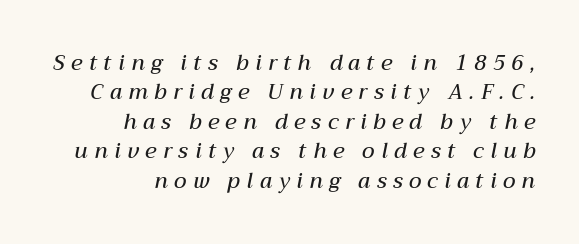
Q: Is the text bold? A: Semi-bold.
Q: Is the text italic (slanted)? A: Yes, it leans right by about 12 degrees.
Q: Is the text underlined? A: No.
Q: How is the paragraph aligned? A: Right-aligned.
Q: Is the spacing between letters normal or unusually wide? A: Unusually wide.
Q: Is the spacing between lines tight, normal or loose? A: Normal.
